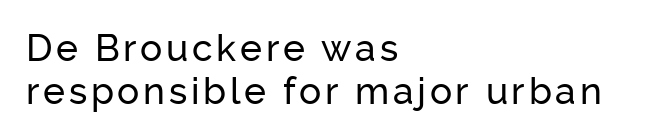
{"serif": "no", "italic": "no", "width": "normal", "stroke_contrast": "low", "x_height": "medium", "monospaced": "no", "underline": "no", "align": "left", "line_spacing_ratio": 1.16, "glyph_px": 37}
